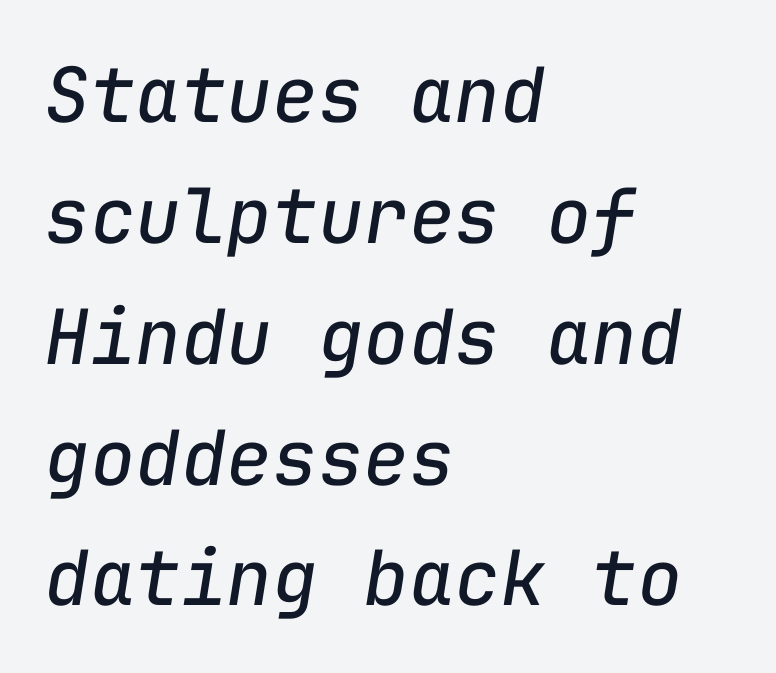
{"italic": "yes", "lean": "right", "slant_degrees": 9, "bold": "no", "weight": "regular", "width": "normal", "stroke_contrast": "low", "x_height": "medium", "monospaced": "yes", "underline": "no", "align": "left", "line_spacing": "normal", "line_spacing_ratio": 1.59, "letter_spacing": "normal", "letter_spacing_em": 0.0, "glyph_px": 76}
